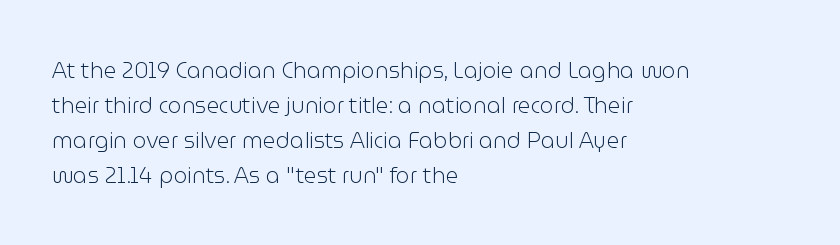
Every stem runs plumb, perpendicular to the baseline. Ink coverage per letter is moderate at most. Does extra space separate the letters? No, they use regular spacing. Line starts are locked; line ends wander. If you measured baseline to baseline, you'd find a middling distance.
